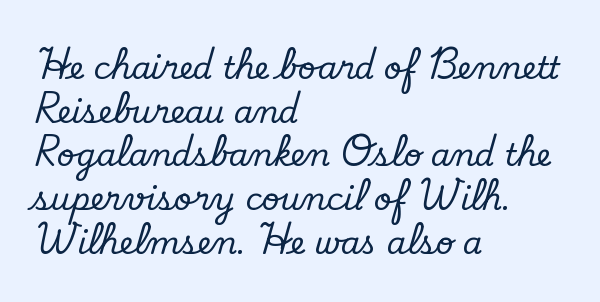
The image shows 31 px serif type; set left-aligned, normal line spacing (1.41x), normal letter spacing, not underlined; low stroke contrast and a small x-height.
